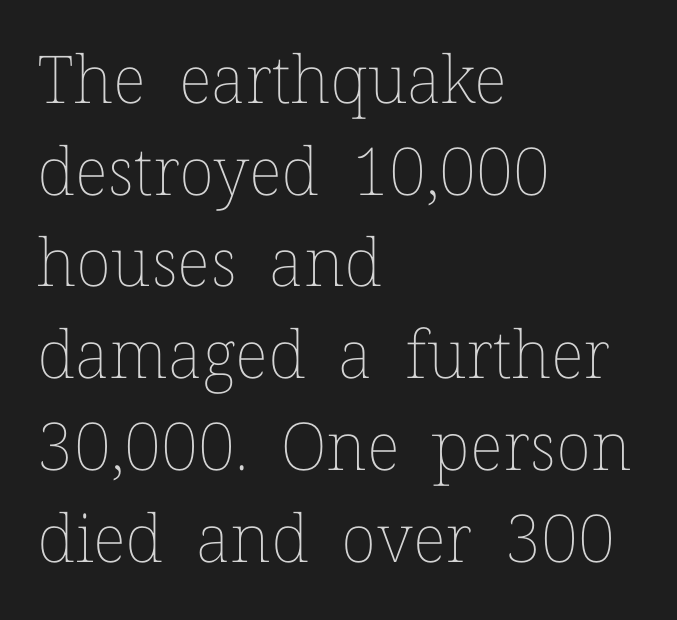
Q: Is the text bold? A: No.
Q: Is the text italic (slanted)? A: No, it is upright.
Q: Is the text underlined? A: No.
Q: How is the paragraph aligned? A: Left-aligned.
Q: Is the spacing between letters normal or unusually wide? A: Normal.
Q: Is the spacing between lines tight, normal or loose? A: Normal.
Q: Width (condensed, normal, or wide)? A: Normal.
Q: Stroke contrast? A: Low.
Q: x-height? A: Medium.
Q: Monospaced? A: No.
